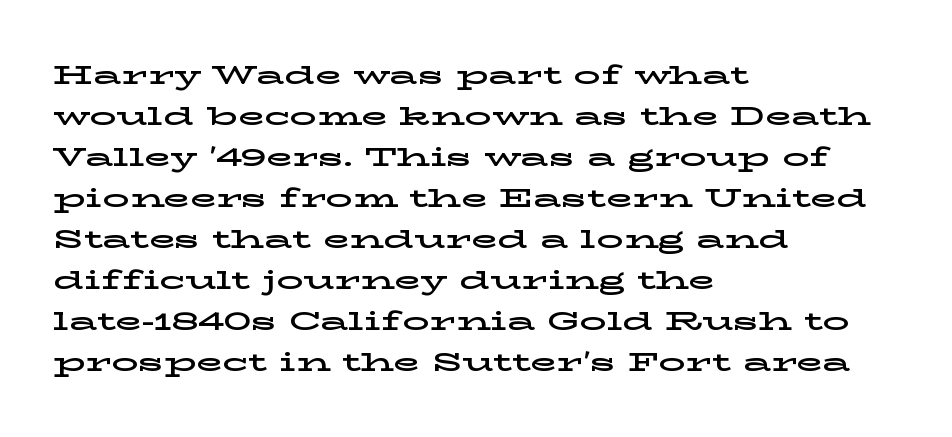
Underlining? Definitely not there. The passage shown stacks its lines at a standard gap. Tall strokes in this sample are plumb rather than angled. Is the block centered? No — it sits flush against the left margin.
